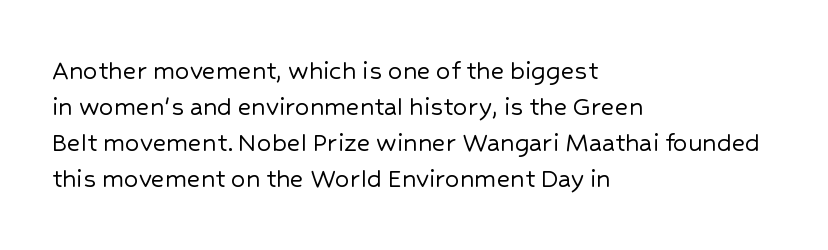
Lines of text with bare space underneath. A typesetter would call this zero additional tracking. Classification — sans serif. Compared with a centered layout, this one pins lines to the left instead. When letters stand straight like this, we call the style roman or upright.
